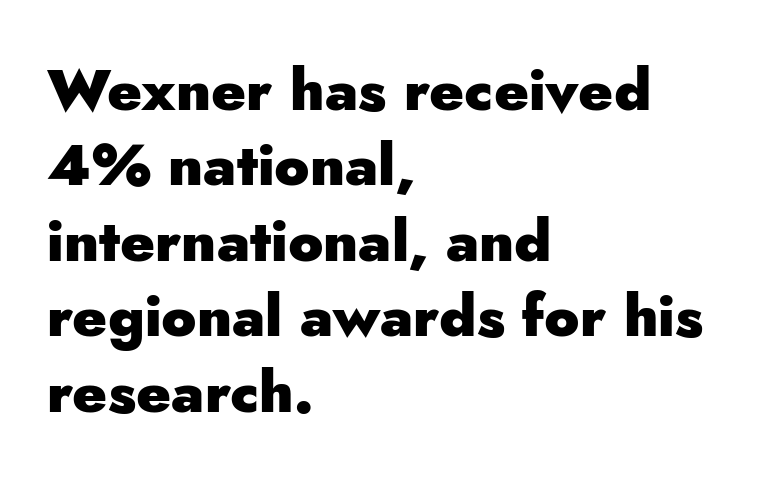
The image shows 58 px heavy sans-serif type, upright; set left-aligned, normal line spacing (1.3x), normal letter spacing, not underlined; low stroke contrast and a small x-height.
